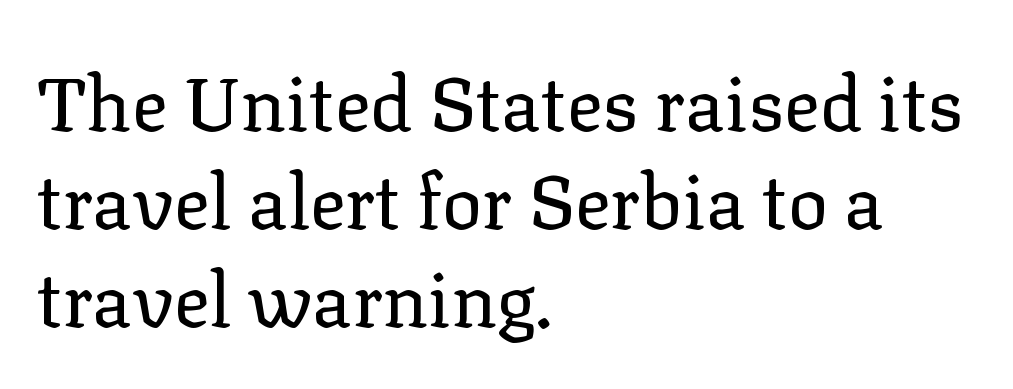
The image shows 75 px regular-weight serif type, upright; set left-aligned, normal line spacing (1.31x), normal letter spacing, not underlined; low stroke contrast and a medium x-height.
